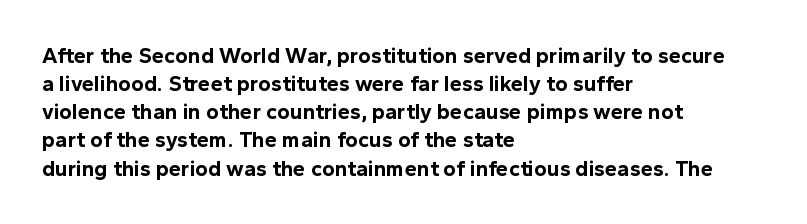
{"italic": "no", "bold": "yes", "underline": "no", "align": "left", "line_spacing": "normal", "line_spacing_ratio": 1.28, "letter_spacing": "normal", "letter_spacing_em": 0.0, "glyph_px": 22}
